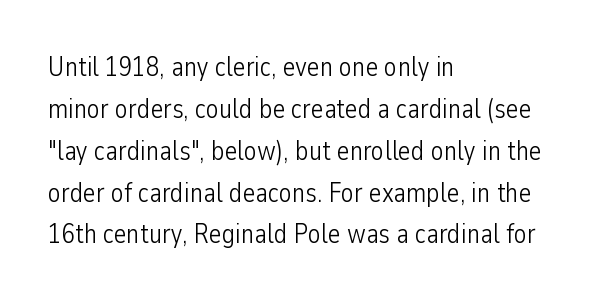
Q: Is the text bold? A: No.
Q: Is the text italic (slanted)? A: No, it is upright.
Q: Is the text underlined? A: No.
Q: How is the paragraph aligned? A: Left-aligned.
Q: Is the spacing between letters normal or unusually wide? A: Normal.
Q: Is the spacing between lines tight, normal or loose? A: Normal.
